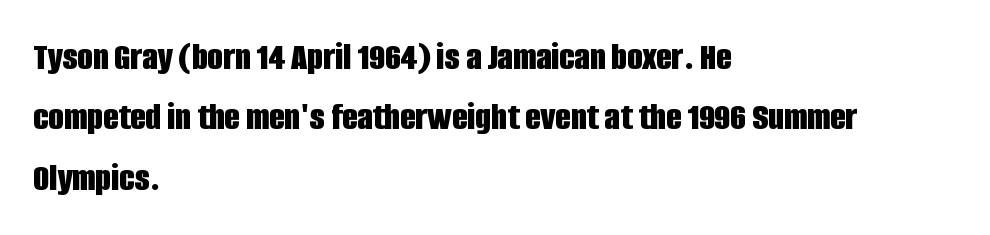
The image shows 40 px bold, condensed sans-serif type, upright; set left-aligned, normal line spacing (1.51x), normal letter spacing, not underlined; low stroke contrast and a large x-height.
